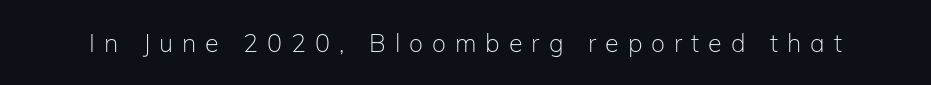
Q: Is the text bold? A: No.
Q: Is the text italic (slanted)? A: No, it is upright.
Q: Is the text underlined? A: No.
Q: Is the spacing between letters normal or unusually wide? A: Unusually wide.
